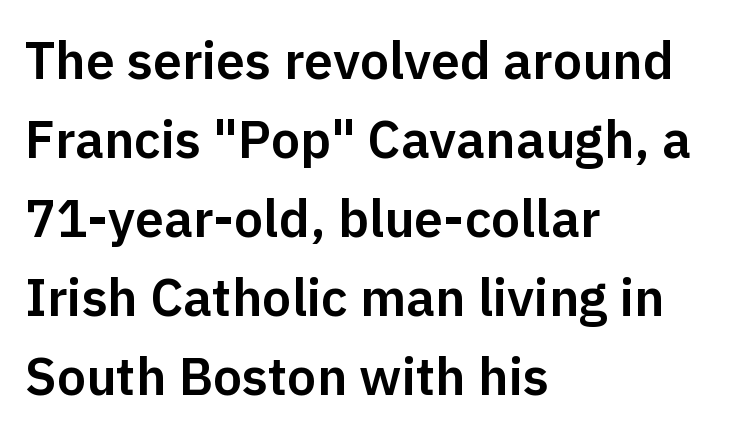
Q: Is the text italic (slanted)? A: No, it is upright.
Q: Is the typeface a serif or a sans-serif typeface? A: Sans-serif.
Q: Is the text underlined? A: No.
Q: How is the paragraph aligned? A: Left-aligned.
Q: Is the spacing between letters normal or unusually wide? A: Normal.
Q: Is the spacing between lines tight, normal or loose? A: Normal.
Q: Width (condensed, normal, or wide)? A: Normal.
Q: Stroke contrast? A: Low.
Q: x-height? A: Medium.
Q: Monospaced? A: No.
